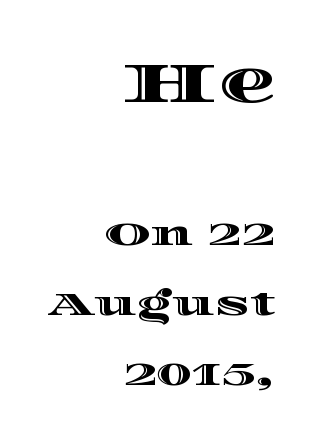
{"italic": "no", "width": "wide", "x_height": "large", "monospaced": "no", "underline": "no", "align": "right", "line_spacing": "loose", "line_spacing_ratio": 2.12, "letter_spacing": "normal", "letter_spacing_em": 0.0, "larger_block": "first", "size_ratio": 1.73, "glyph_px": 57}
